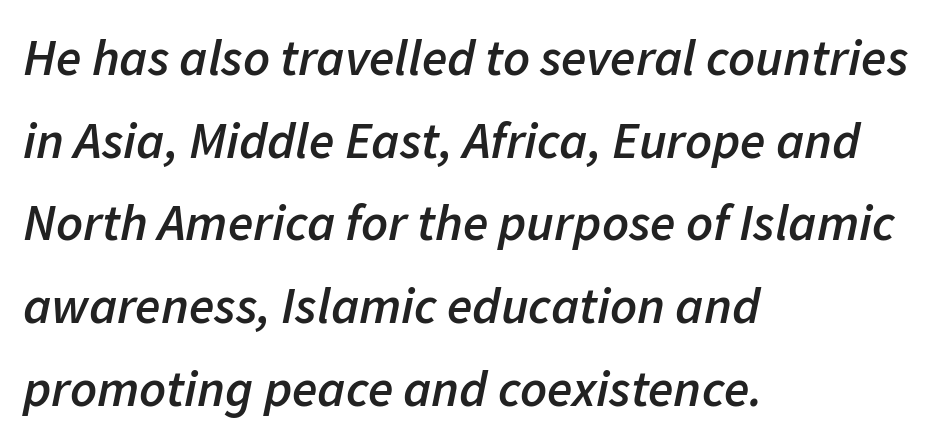
Only glyphs here, with clear space below each row. Do the characters align in a grid? No, the font is proportional. This is oblique type, the kind used for emphasis or titles. Whoever set this chose a conventional vertical rhythm. Where is the straight margin? On the left.
